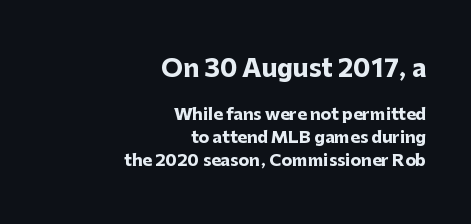
Q: Is the text bold? A: Yes.
Q: Is the text italic (slanted)? A: No, it is upright.
Q: Is the text underlined? A: No.
Q: How is the paragraph aligned? A: Right-aligned.
Q: Is the spacing between letters normal or unusually wide? A: Normal.
Q: Is the spacing between lines tight, normal or loose? A: Normal.
Q: Which block of text is set in a larger size, the first (top) or the second (bottom)? A: The first (top) one.
